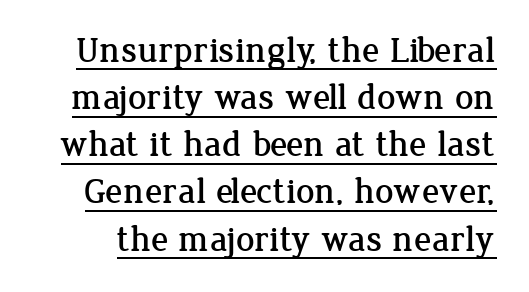
The image shows 36 px serif type, upright; set normal line spacing (1.31x), normal letter spacing, underlined; low stroke contrast and a medium x-height.
